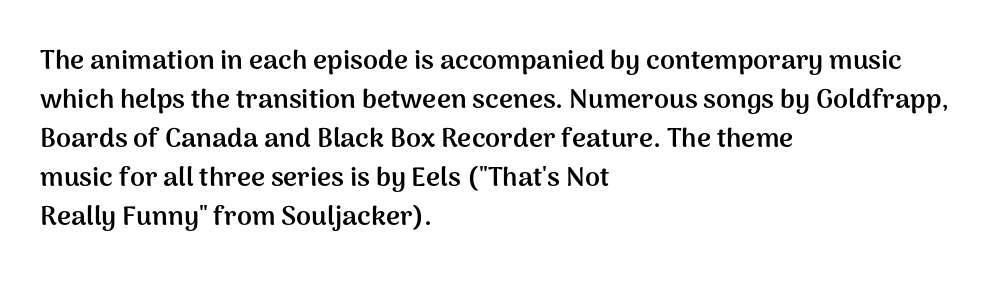
{"italic": "no", "bold": "yes", "underline": "no", "align": "left", "line_spacing": "normal", "line_spacing_ratio": 1.44, "letter_spacing": "normal", "letter_spacing_em": 0.0, "glyph_px": 27}
